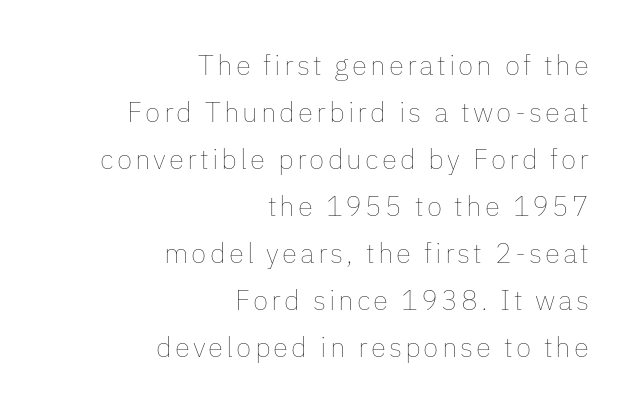
{"italic": "no", "bold": "no", "weight": "thin", "width": "normal", "stroke_contrast": "low", "x_height": "medium", "monospaced": "no", "underline": "no", "align": "right", "line_spacing": "normal", "line_spacing_ratio": 1.68, "glyph_px": 28}
